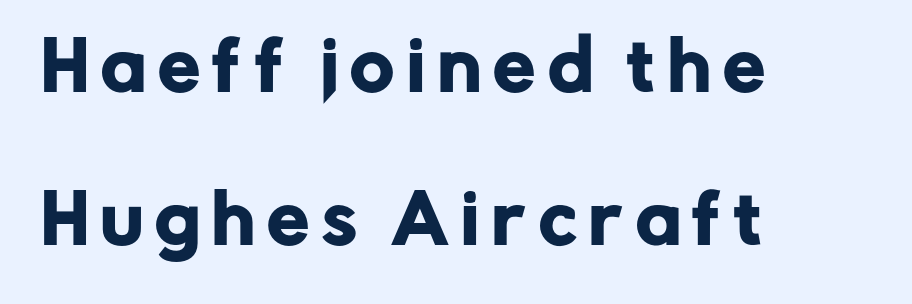
Visually the block forms a straight wall on the left and a jagged coastline on the right. Honestly, the rows look like they've been pulled way apart. Character widths vary here, with narrow letters taking less room than wide ones. Check under the words: just untouched page. This is the regular roman posture of the typeface. Regarding serifs, this sample does without them.
